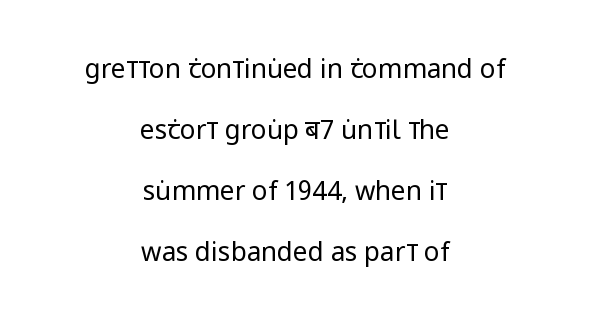
Stems and bowls with no extra thickness — not bold. Characters remain perfectly vertical along every line. Words appear dense and cohesive because spacing is normal. A student would call this center alignment; a typographer would say set centered. The rendering uses a large line-height, opening up the rows.
